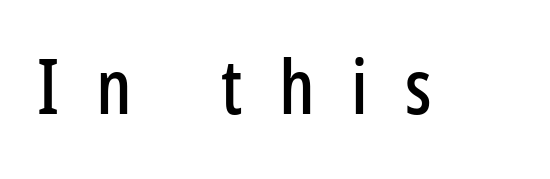
You could only call the tracking loose — the letters float apart. Do the characters align in a grid? No, the font is proportional. The lettering holds an erect, upright posture throughout. Descenders hang freely into open space.
